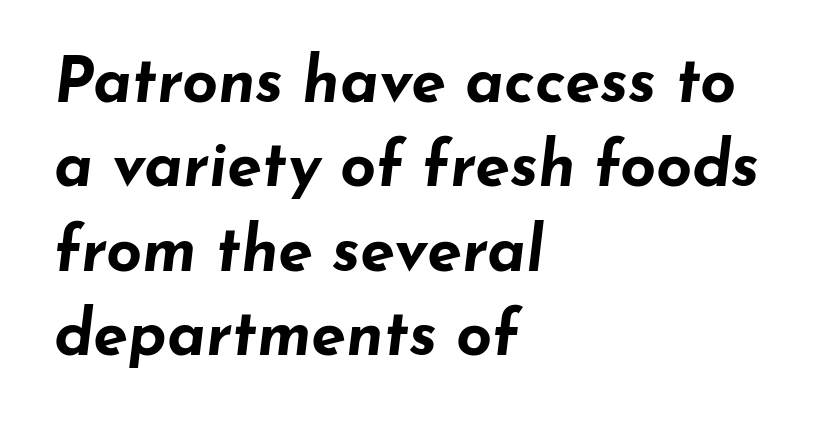
Tall strokes in this sample are angled rather than plumb. Underlining? Definitely not there. These lines stack with their left ends in a neat column. Whoever set this chose a conventional vertical rhythm. Each letter keeps its own natural width here, so spacing adapts to shape. Pretty heavy lettering here — definitely bold.
